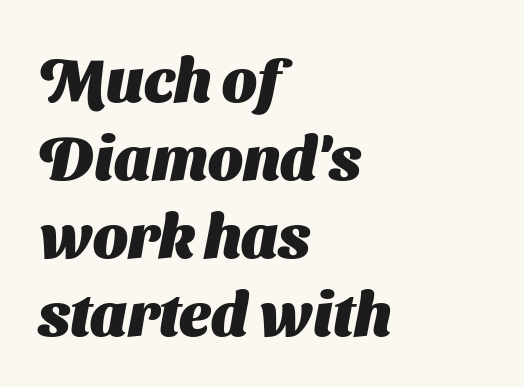
The image shows 61 px heavy sans-serif type; set left-aligned, normal line spacing (1.28x), normal letter spacing, not underlined; medium stroke contrast and a medium x-height.
